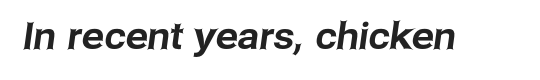
Q: Is the typeface a serif or a sans-serif typeface? A: Sans-serif.
Q: Is the text underlined? A: No.
Q: Is the spacing between letters normal or unusually wide? A: Normal.
Q: Width (condensed, normal, or wide)? A: Normal.
Q: Stroke contrast? A: Low.
Q: x-height? A: Medium.
Q: Monospaced? A: No.
